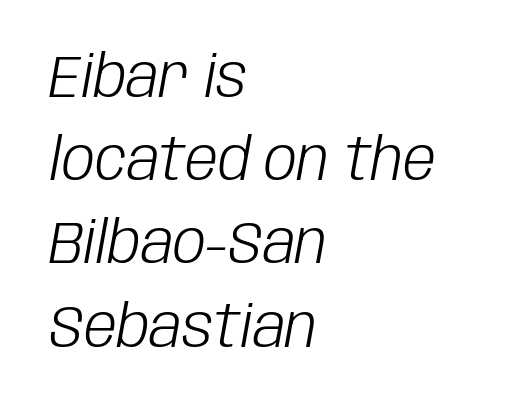
The image shows 59 px light, condensed type, italic (leaning right); set left-aligned, normal line spacing (1.41x), normal letter spacing, not underlined; low stroke contrast and a large x-height.
